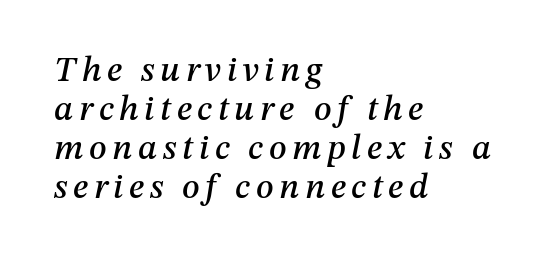
The specimen omits any rule beneath the text block's lines. The ragged edge is on the right, which tells us the setting is flush left. The typography opts for an oblique posture over an upright one. The line-height multiplier appears low, near solid setting. Do the characters align in a grid? No, the font is proportional.
